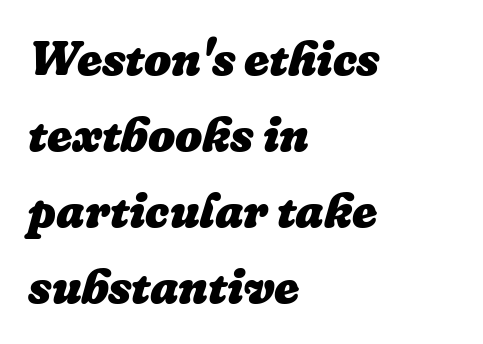
Descenders hang freely into open space. The rendering uses natural spacing where letterforms have individual widths. When letters slant like this, we call the style italic. The paragraph shown leans on its left margin. There is no visible air inserted between adjacent glyphs. The passage shown stacks its lines at a standard gap.
